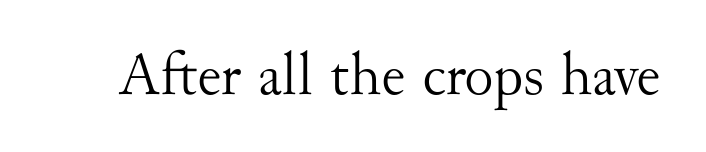
Q: Is the text bold? A: No.
Q: Is the text italic (slanted)? A: No, it is upright.
Q: Is the typeface a serif or a sans-serif typeface? A: Serif.
Q: Is the text underlined? A: No.
Q: Is the spacing between letters normal or unusually wide? A: Normal.
Q: Width (condensed, normal, or wide)? A: Normal.
Q: Stroke contrast? A: Medium.
Q: x-height? A: Small.
Q: Monospaced? A: No.
